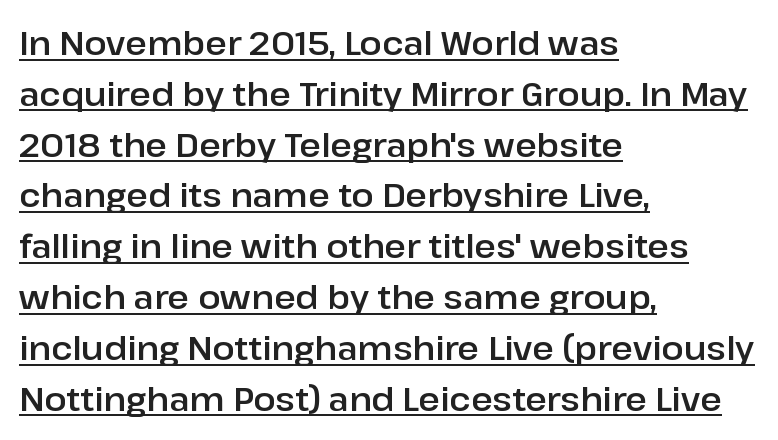
The image shows 33 px sans-serif type, upright; set left-aligned, normal line spacing (1.54x), normal letter spacing, underlined; low stroke contrast and a medium x-height.
